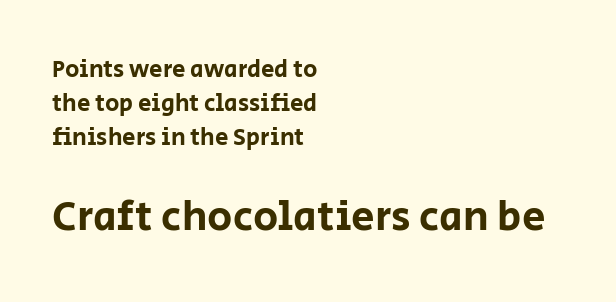
{"serif": "no", "italic": "no", "width": "normal", "stroke_contrast": "low", "x_height": "large", "monospaced": "no", "underline": "no", "align": "left", "line_spacing": "normal", "line_spacing_ratio": 1.41, "letter_spacing": "normal", "letter_spacing_em": 0.0, "larger_block": "second", "size_ratio": 1.75, "glyph_px": 42}
